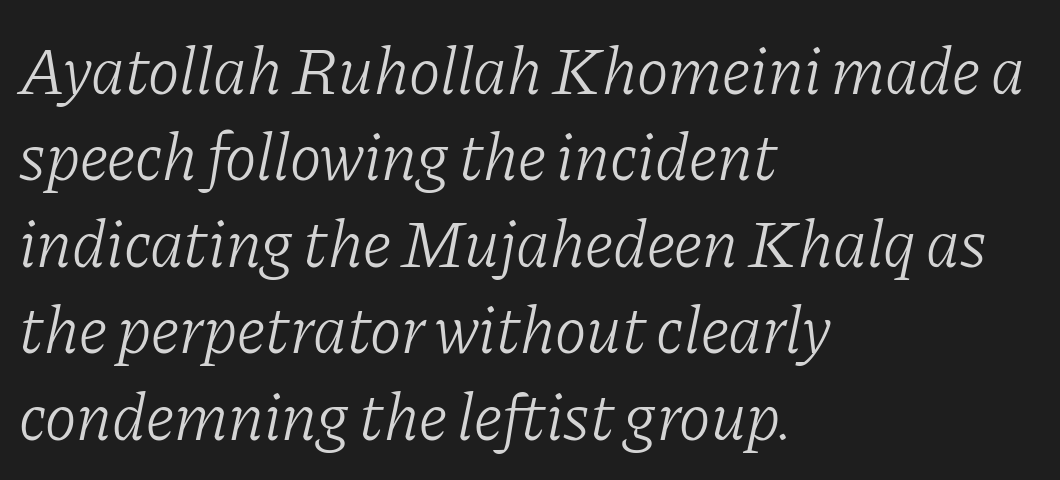
Letters have the restrained weight of plain body copy at most. The line texture is even and compact thanks to regular tracking. The typeface chosen for these lines features serifs. These lines are set flush left with a ragged right edge.
